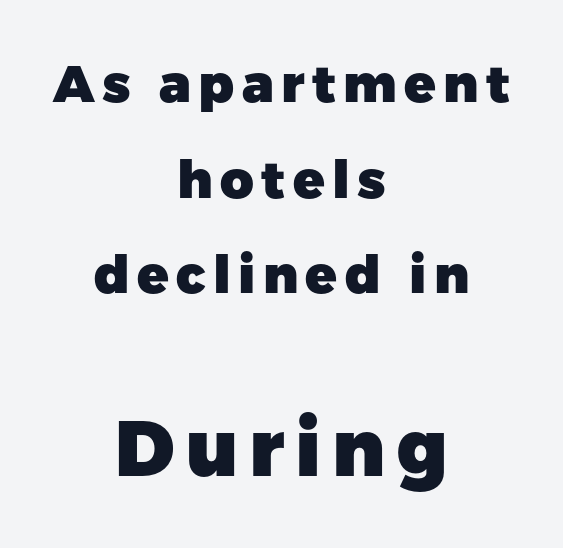
{"serif": "no", "italic": "no", "bold": "yes", "weight": "heavy", "width": "normal", "stroke_contrast": "low", "x_height": "medium", "monospaced": "no", "underline": "no", "align": "center", "line_spacing_ratio": 1.84, "larger_block": "second", "size_ratio": 1.5, "glyph_px": 78}
